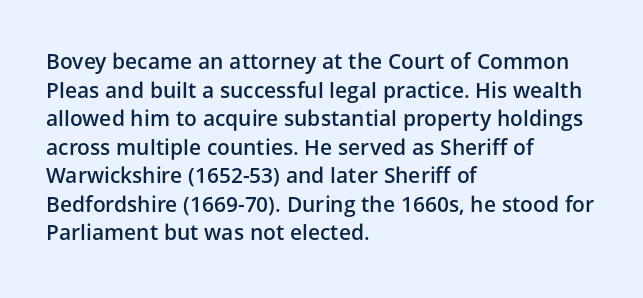
Q: Is the text bold? A: Semi-bold.
Q: Is the text italic (slanted)? A: No, it is upright.
Q: Is the text underlined? A: No.
Q: How is the paragraph aligned? A: Left-aligned.
Q: Is the spacing between letters normal or unusually wide? A: Normal.
Q: Is the spacing between lines tight, normal or loose? A: Normal.
